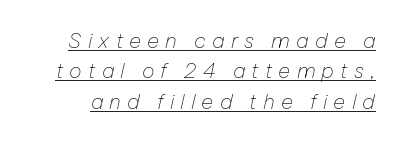
{"italic": "yes", "lean": "right", "slant_degrees": 12, "bold": "no", "underline": "yes", "line_spacing": "normal", "line_spacing_ratio": 1.45, "letter_spacing": "wide", "letter_spacing_em": 0.29, "glyph_px": 21}
